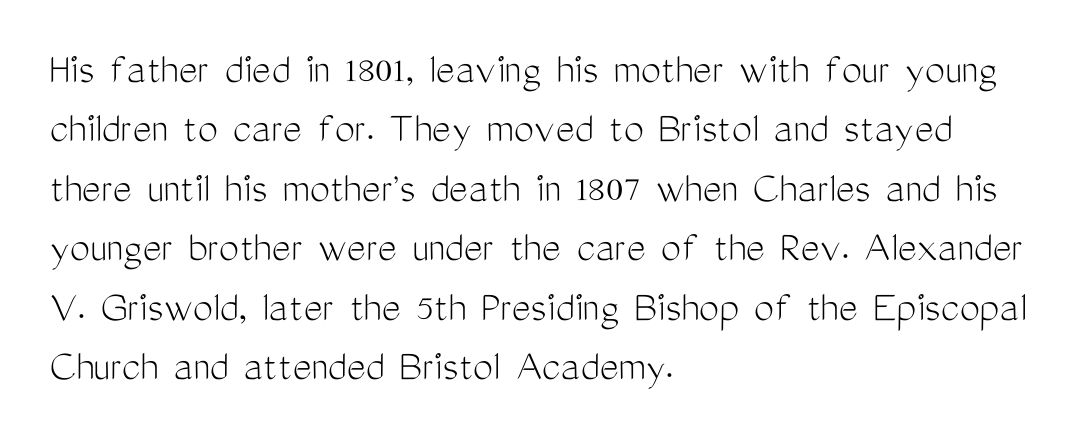
I'd call this a sans setting — the letters go barefoot. Each letter keeps its own natural width here, so spacing adapts to shape. This is the regular roman posture of the typeface. No extra tracking has been applied to these lines. Weight: in the light-to-regular range. Horizontal alignment here is leftward, the default for most running prose.
